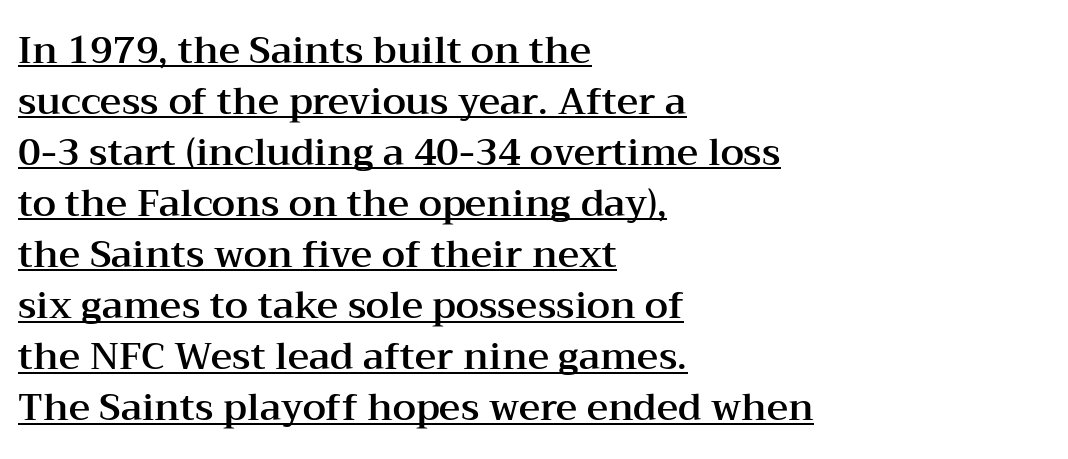
{"serif": "yes", "italic": "no", "width": "wide", "stroke_contrast": "medium", "x_height": "medium", "monospaced": "no", "underline": "yes", "align": "left", "line_spacing": "normal", "line_spacing_ratio": 1.38, "letter_spacing": "normal", "letter_spacing_em": 0.0, "glyph_px": 37}
